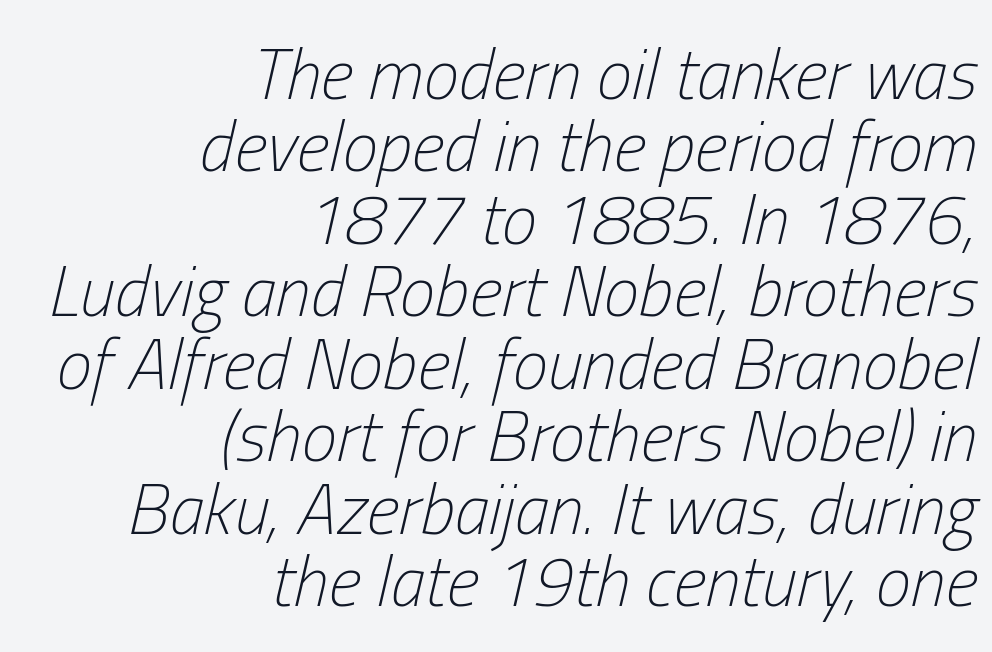
The image shows 71 px light, condensed type, italic (leaning right); set right-aligned, tight line spacing (1.02x), normal letter spacing, not underlined; low stroke contrast and a medium x-height.
